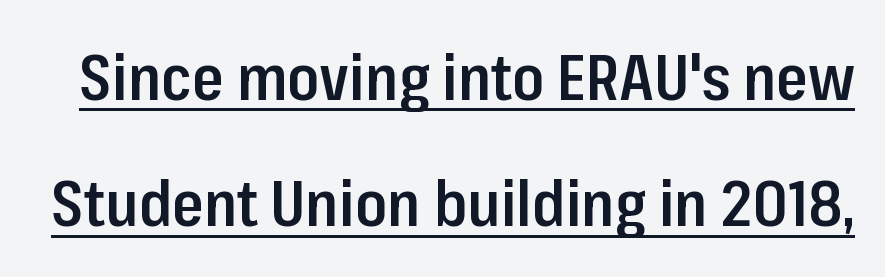
{"serif": "no", "italic": "no", "bold": "semi", "weight": "semibold", "width": "condensed", "stroke_contrast": "low", "x_height": "medium", "monospaced": "no", "underline": "yes", "line_spacing": "loose", "line_spacing_ratio": 1.97, "letter_spacing": "normal", "letter_spacing_em": 0.0, "glyph_px": 64}
